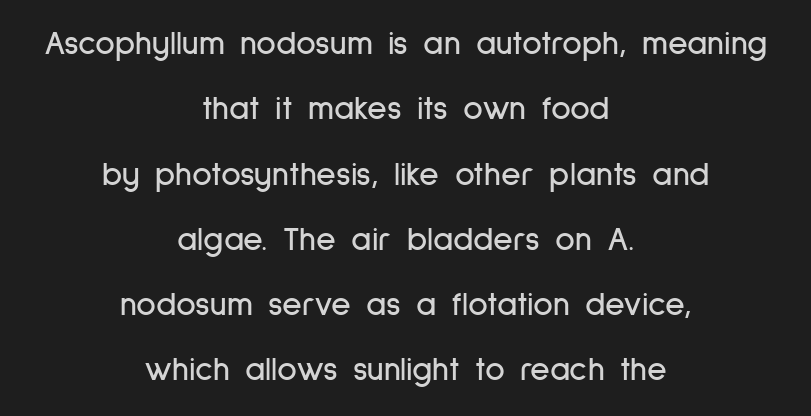
The image shows 34 px condensed sans-serif type, upright; set centered, loose line spacing (1.92x), normal letter spacing, not underlined; low stroke contrast and a medium x-height.
